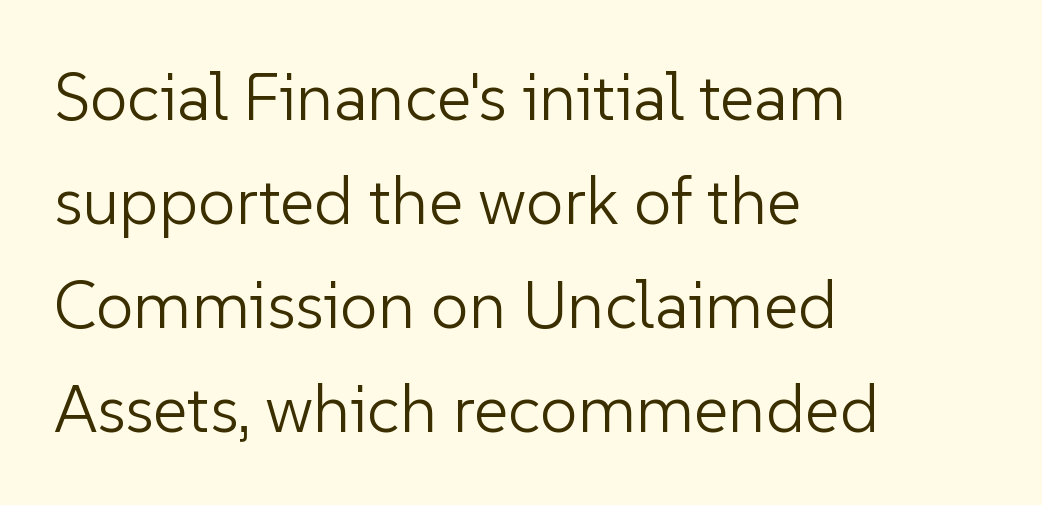
The zone under the glyphs is completely vacant. If you drew a line through each stem, it would be perfectly vertical. Nobody touched the tracking dial on this one. Weight: not bold — regular or lighter. Regarding serifs, this sample does without them. The vertical gap from one line to the next is medium.
